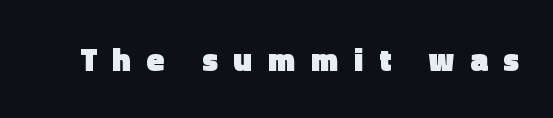
{"serif": "no", "italic": "no", "bold": "yes", "weight": "heavy", "width": "normal", "x_height": "medium", "monospaced": "no", "underline": "no", "letter_spacing": "wide", "letter_spacing_em": 0.49, "glyph_px": 32}
